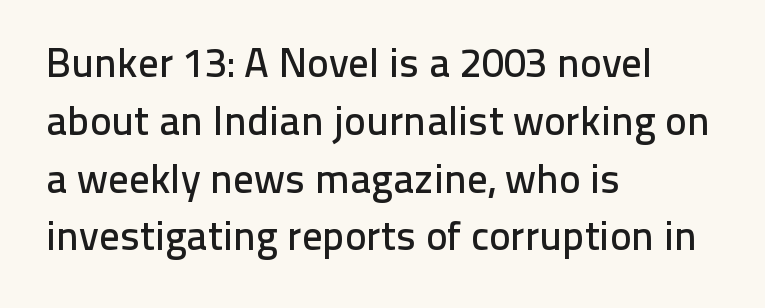
This rendering uses left alignment, leaving the right contour irregular. Words appear dense and cohesive because spacing is normal. This sample uses an upright cut, with every glyph sitting square on the baseline. Interline gaps are of average width in this sample. The face used here is proportionally spaced, like ordinary book or web type. Check where the strokes stop: nothing finishes them off — pure sans.
